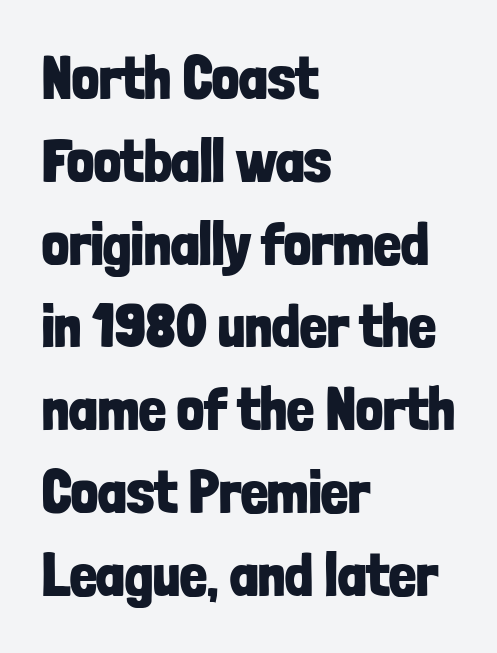
Compared with typical paragraphs, the rows here are spaced about the same. Anything drawn beneath the words? Only blank space. These lines stack with their left ends in a neat column. Looks like regular typesetting: each glyph gets only the width it needs. Honestly, the letter spacing is just normal — you wouldn't notice it. Strong, thick strokes mark this as bold type.
